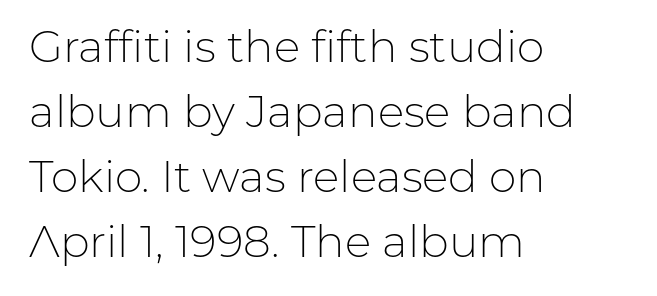
{"serif": "no", "italic": "no", "bold": "no", "weight": "light", "width": "normal", "stroke_contrast": "low", "x_height": "medium", "monospaced": "no", "underline": "no", "align": "left", "line_spacing": "normal", "line_spacing_ratio": 1.48, "letter_spacing": "normal", "letter_spacing_em": 0.0, "glyph_px": 44}
